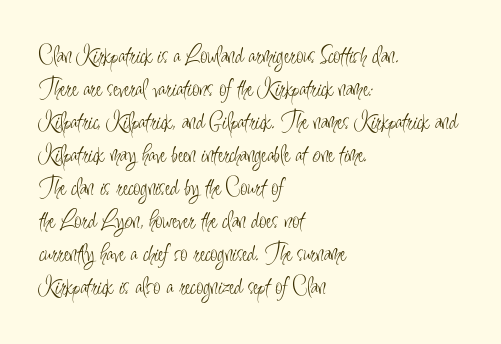
{"bold": "no", "underline": "no", "align": "left", "line_spacing": "normal", "line_spacing_ratio": 1.27, "letter_spacing": "normal", "letter_spacing_em": 0.0, "glyph_px": 26}
